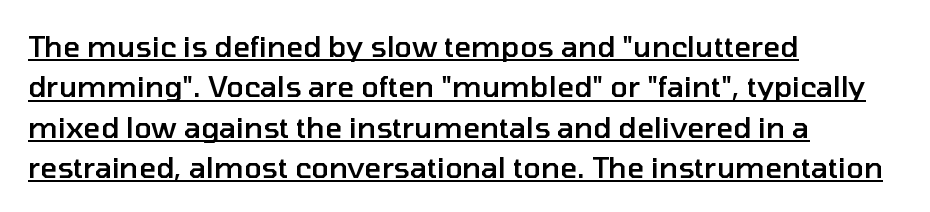
Q: Is the text bold? A: Semi-bold.
Q: Is the text italic (slanted)? A: No, it is upright.
Q: Is the typeface a serif or a sans-serif typeface? A: Sans-serif.
Q: Is the text underlined? A: Yes.
Q: How is the paragraph aligned? A: Left-aligned.
Q: Is the spacing between letters normal or unusually wide? A: Normal.
Q: Is the spacing between lines tight, normal or loose? A: Normal.
Q: Width (condensed, normal, or wide)? A: Normal.
Q: Stroke contrast? A: Low.
Q: x-height? A: Medium.
Q: Monospaced? A: No.
